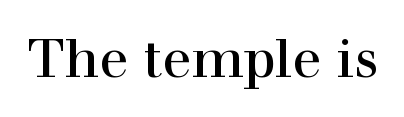
The image shows 54 px serif type, upright; set normal letter spacing, not underlined; a medium x-height.
